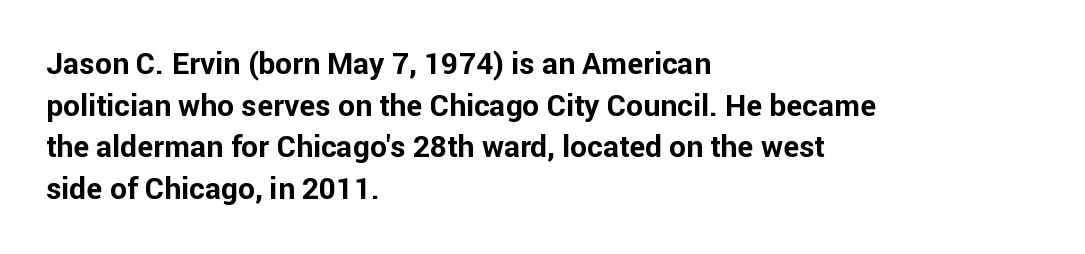
{"serif": "no", "italic": "no", "bold": "yes", "weight": "bold", "width": "normal", "stroke_contrast": "low", "x_height": "medium", "monospaced": "no", "underline": "no", "align": "left", "line_spacing": "normal", "line_spacing_ratio": 1.39, "letter_spacing": "normal", "letter_spacing_em": 0.0, "glyph_px": 30}
